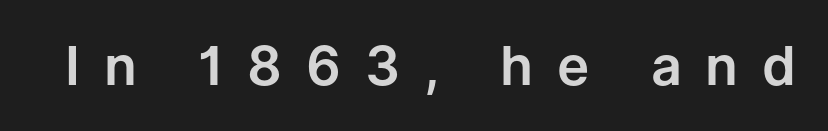
The tracking jumps out immediately: characters are airy and widely separated. A typesetter would call this proportional, since set widths differ per character. Anything drawn beneath the words? Only blank space. Ascenders rise straight up at ninety degrees. The glyphs in this specimen are sans serif.
